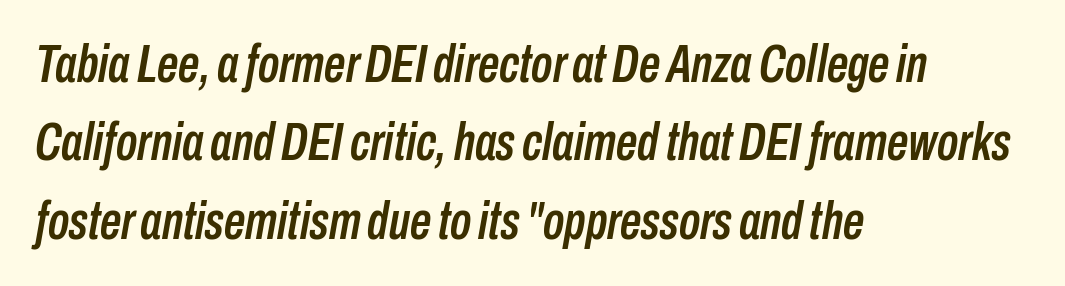
Spacing verdict: proportional, widths tailored to each character. This block has exactly the height ordinary leading produces. Descenders are the only things crossing below the line. In CSS terms this would be text-align: left. Would a proofreader flag this as italicized? Yes.
